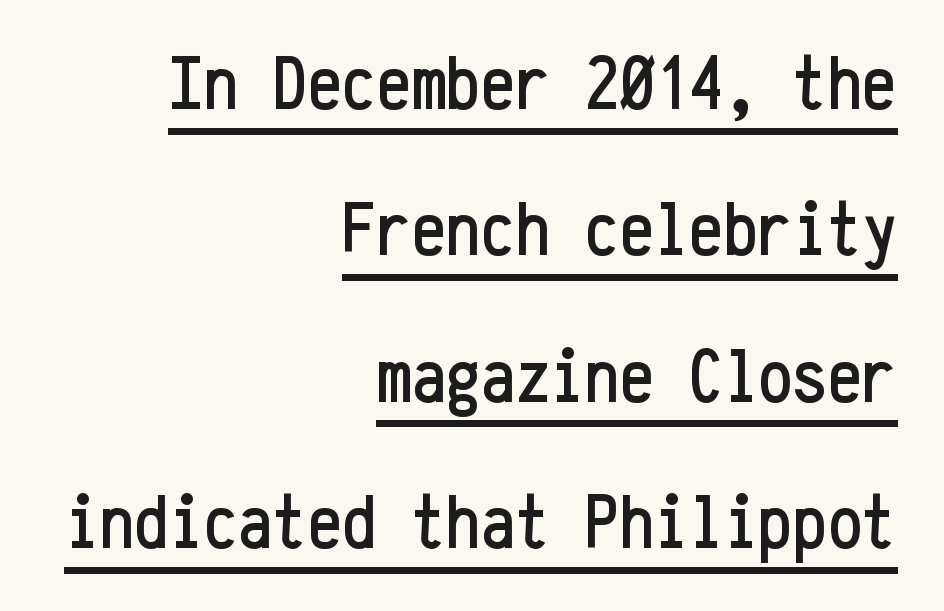
What kind of face is this? One without serifs — a sans. The passage shown has conventional tracking throughout. Honestly, the underline is the first thing you notice here. The specimen reads as upright at a glance. Interline gaps are noticeably wide in this sample. Looks like terminal output: every glyph gets an equal slot.
